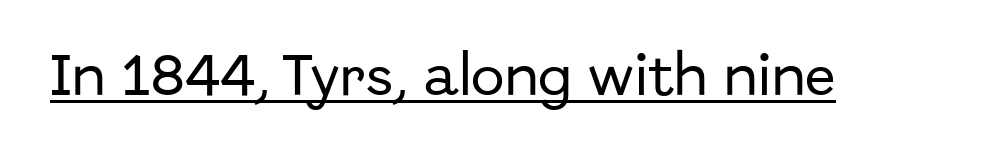
The face used here appears with an underline applied. This is roman type, the default non-slanted kind. Check where the strokes stop: nothing finishes them off — pure sans. Compared with typical body copy, the letter spacing here is the same. Looks like regular typesetting: each glyph gets only the width it needs.
